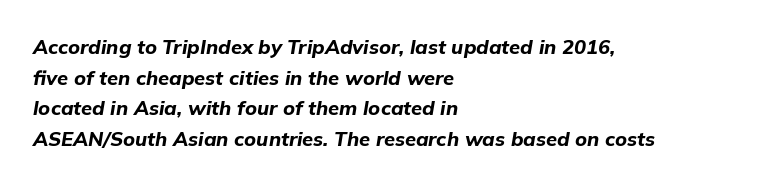
Q: Is the text bold? A: Yes.
Q: Is the text italic (slanted)? A: Yes, it leans right by about 9 degrees.
Q: Is the text underlined? A: No.
Q: How is the paragraph aligned? A: Left-aligned.
Q: Is the spacing between letters normal or unusually wide? A: Normal.
Q: Is the spacing between lines tight, normal or loose? A: Normal.
